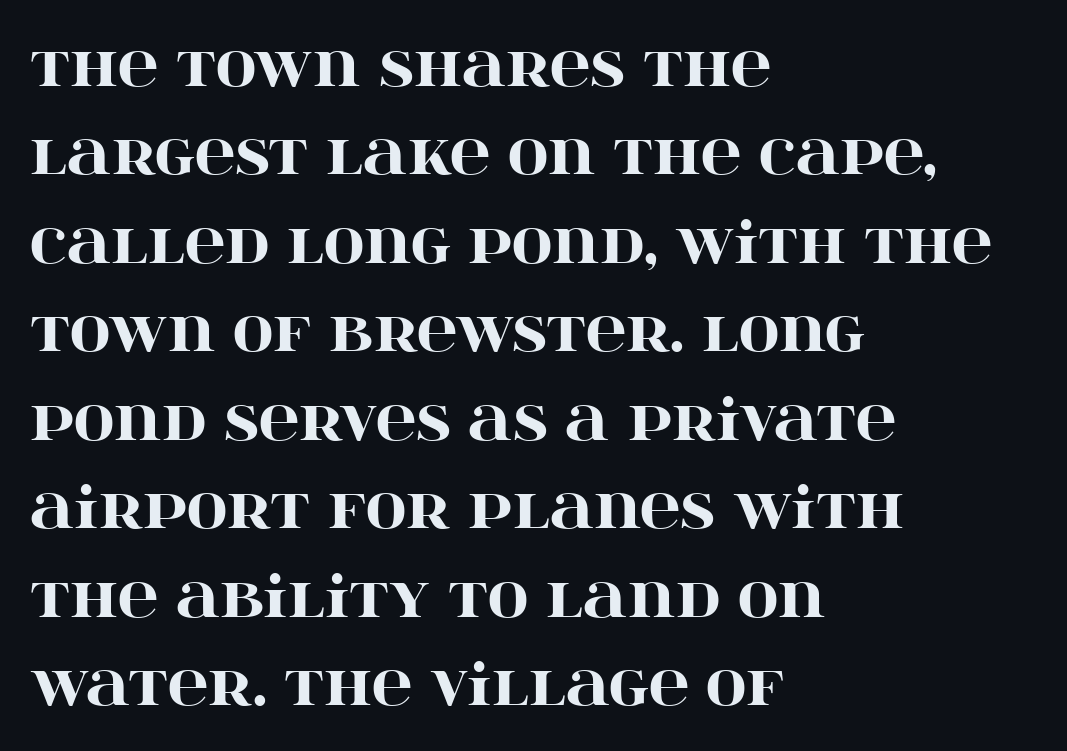
Q: Is the text bold? A: Yes.
Q: Is the text italic (slanted)? A: No, it is upright.
Q: Is the typeface a serif or a sans-serif typeface? A: Serif.
Q: Is the text underlined? A: No.
Q: How is the paragraph aligned? A: Left-aligned.
Q: Is the spacing between letters normal or unusually wide? A: Normal.
Q: Is the spacing between lines tight, normal or loose? A: Normal.
Q: Width (condensed, normal, or wide)? A: Wide.
Q: Stroke contrast? A: High.
Q: x-height? A: Large.
Q: Monospaced? A: No.
